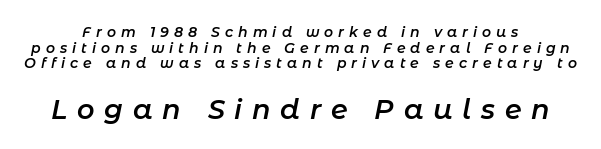
Q: Is the text bold? A: Semi-bold.
Q: Is the text italic (slanted)? A: Yes, it leans right by about 11 degrees.
Q: Is the text underlined? A: No.
Q: How is the paragraph aligned? A: Centered.
Q: Is the spacing between letters normal or unusually wide? A: Unusually wide.
Q: Is the spacing between lines tight, normal or loose? A: Tight.
Q: Which block of text is set in a larger size, the first (top) or the second (bottom)? A: The second (bottom) one.
